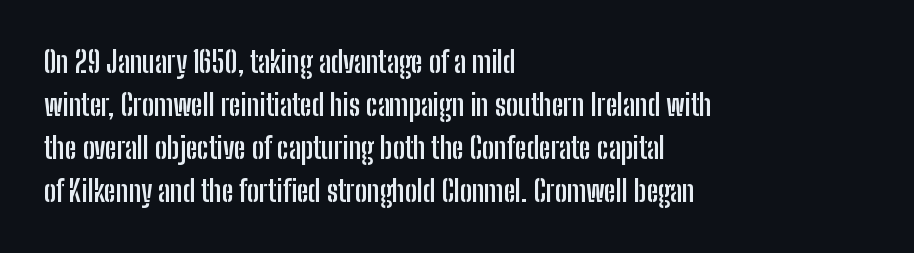
Q: Is the text bold? A: Yes.
Q: Is the text italic (slanted)? A: No, it is upright.
Q: Is the typeface a serif or a sans-serif typeface? A: Sans-serif.
Q: Is the text underlined? A: No.
Q: How is the paragraph aligned? A: Left-aligned.
Q: Is the spacing between letters normal or unusually wide? A: Normal.
Q: Is the spacing between lines tight, normal or loose? A: Normal.
Q: Width (condensed, normal, or wide)? A: Condensed.
Q: Stroke contrast? A: Low.
Q: x-height? A: Medium.
Q: Monospaced? A: No.
